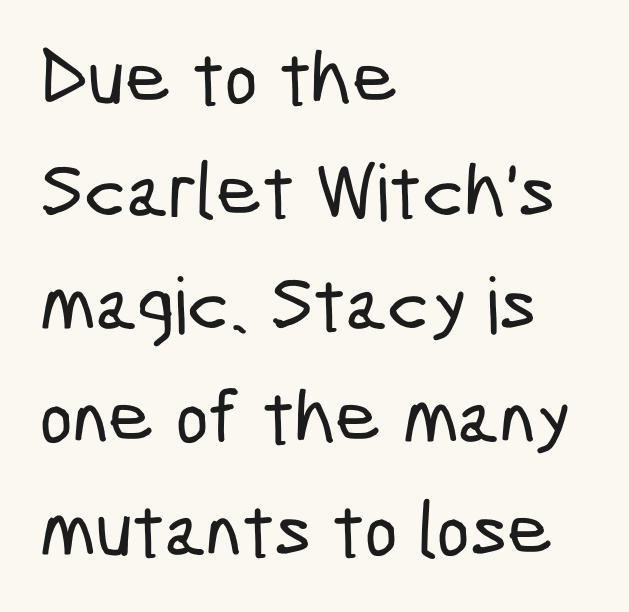
Q: Is the typeface a serif or a sans-serif typeface? A: Sans-serif.
Q: Is the text underlined? A: No.
Q: How is the paragraph aligned? A: Left-aligned.
Q: Is the spacing between letters normal or unusually wide? A: Normal.
Q: Is the spacing between lines tight, normal or loose? A: Normal.
Q: Width (condensed, normal, or wide)? A: Condensed.
Q: Stroke contrast? A: Low.
Q: x-height? A: Medium.
Q: Monospaced? A: No.
